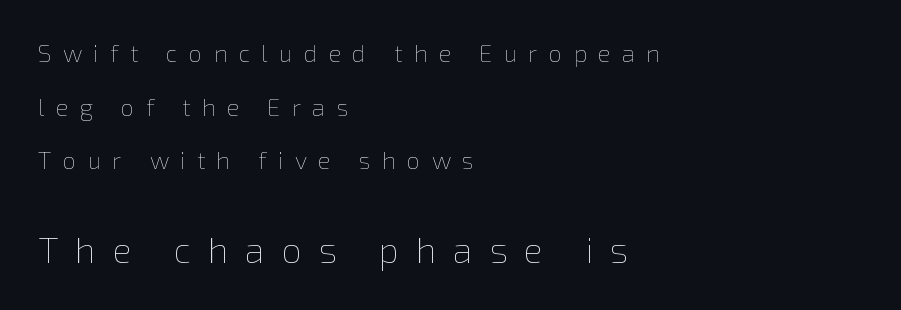
{"italic": "no", "bold": "no", "weight": "thin", "width": "normal", "stroke_contrast": "low", "x_height": "medium", "monospaced": "no", "underline": "no", "align": "left", "line_spacing": "loose", "line_spacing_ratio": 2.23, "letter_spacing": "wide", "letter_spacing_em": 0.47, "larger_block": "second", "size_ratio": 1.5, "glyph_px": 36}
